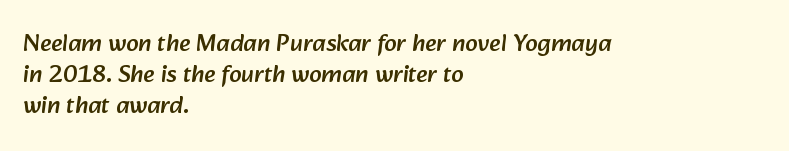
{"underline": "no", "align": "left", "line_spacing_ratio": 1.24, "letter_spacing": "normal", "letter_spacing_em": 0.0, "glyph_px": 25}
